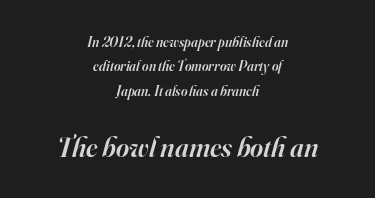
Q: Is the text bold? A: Semi-bold.
Q: Is the text italic (slanted)? A: Yes, it leans right by about 16 degrees.
Q: Is the typeface a serif or a sans-serif typeface? A: Serif.
Q: Is the text underlined? A: No.
Q: How is the paragraph aligned? A: Centered.
Q: Is the spacing between letters normal or unusually wide? A: Normal.
Q: Which block of text is set in a larger size, the first (top) or the second (bottom)? A: The second (bottom) one.
Q: Width (condensed, normal, or wide)? A: Normal.
Q: Stroke contrast? A: High.
Q: x-height? A: Small.
Q: Monospaced? A: No.
